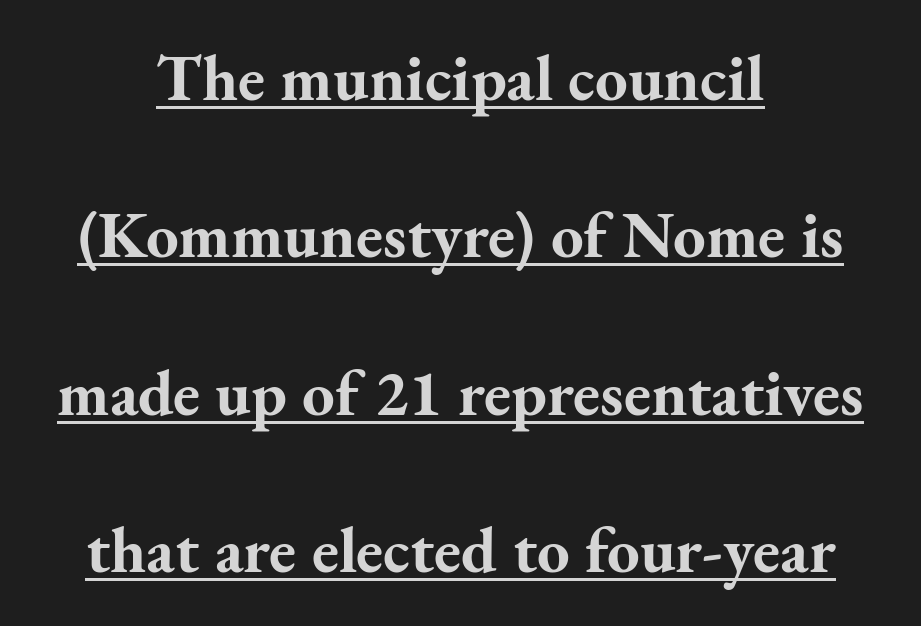
Q: Is the text bold? A: Yes.
Q: Is the text italic (slanted)? A: No, it is upright.
Q: Is the typeface a serif or a sans-serif typeface? A: Serif.
Q: Is the text underlined? A: Yes.
Q: How is the paragraph aligned? A: Centered.
Q: Is the spacing between letters normal or unusually wide? A: Normal.
Q: Is the spacing between lines tight, normal or loose? A: Loose.
Q: Width (condensed, normal, or wide)? A: Normal.
Q: Stroke contrast? A: Medium.
Q: x-height? A: Small.
Q: Monospaced? A: No.
